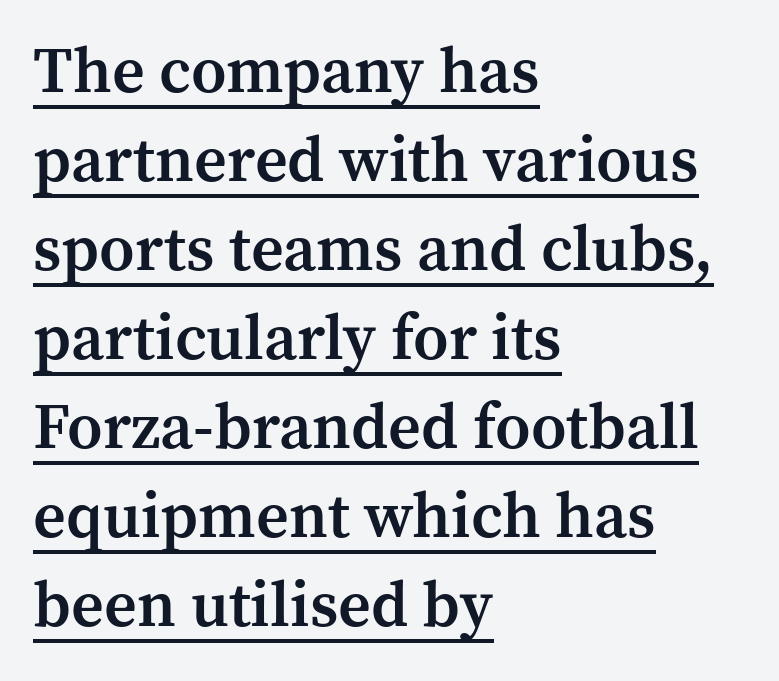
Q: Is the text bold? A: Semi-bold.
Q: Is the text italic (slanted)? A: No, it is upright.
Q: Is the typeface a serif or a sans-serif typeface? A: Serif.
Q: Is the text underlined? A: Yes.
Q: How is the paragraph aligned? A: Left-aligned.
Q: Is the spacing between letters normal or unusually wide? A: Normal.
Q: Is the spacing between lines tight, normal or loose? A: Normal.
Q: Width (condensed, normal, or wide)? A: Normal.
Q: Stroke contrast? A: Medium.
Q: x-height? A: Medium.
Q: Monospaced? A: No.
